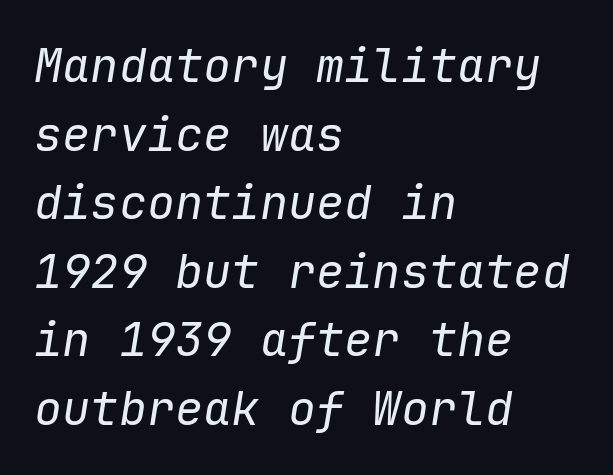
A normal amount of white space separates one row of letters from the next. Note the uniform advance width — an 'i' takes as much space as an 'm'. Does the lettering tilt? It does — this is italic. The rendering keeps characters at their native spacing. Visually the block forms a straight wall on the left and a jagged coastline on the right. Bold? No — there's no thickening of the strokes.
